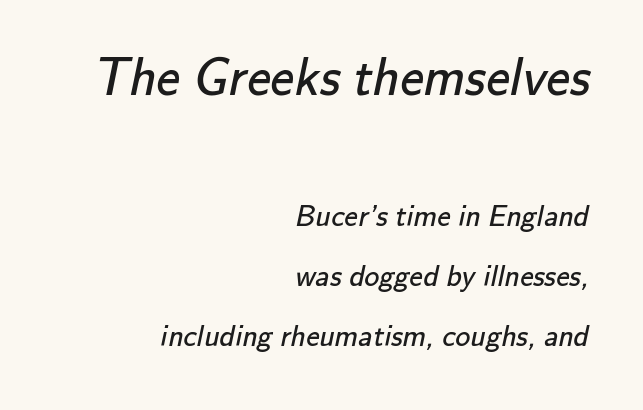
Q: Is the text bold? A: No.
Q: Is the typeface a serif or a sans-serif typeface? A: Sans-serif.
Q: Is the text underlined? A: No.
Q: How is the paragraph aligned? A: Right-aligned.
Q: Is the spacing between letters normal or unusually wide? A: Normal.
Q: Is the spacing between lines tight, normal or loose? A: Loose.
Q: Which block of text is set in a larger size, the first (top) or the second (bottom)? A: The first (top) one.
Q: Width (condensed, normal, or wide)? A: Normal.
Q: Stroke contrast? A: Low.
Q: x-height? A: Small.
Q: Monospaced? A: No.
